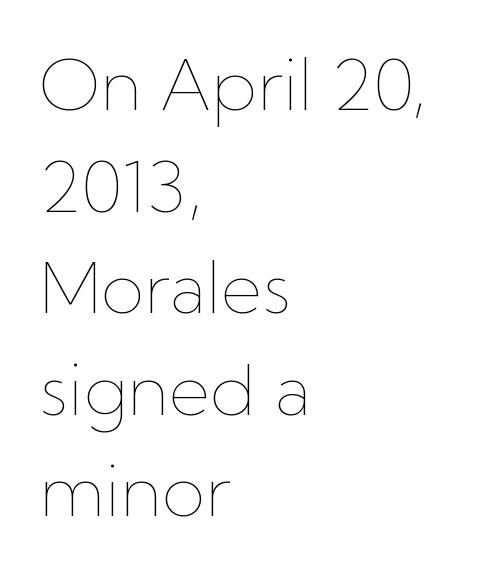
The image shows 71 px thin type, upright; set left-aligned, normal line spacing (1.43x), normal letter spacing, not underlined; low stroke contrast and a medium x-height.
